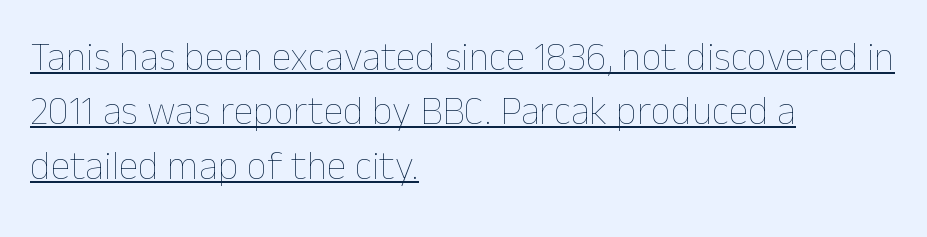
Q: Is the text bold? A: No.
Q: Is the text italic (slanted)? A: No, it is upright.
Q: Is the text underlined? A: Yes.
Q: How is the paragraph aligned? A: Left-aligned.
Q: Is the spacing between letters normal or unusually wide? A: Normal.
Q: Is the spacing between lines tight, normal or loose? A: Normal.
Q: Width (condensed, normal, or wide)? A: Normal.
Q: Stroke contrast? A: Low.
Q: x-height? A: Medium.
Q: Monospaced? A: No.
